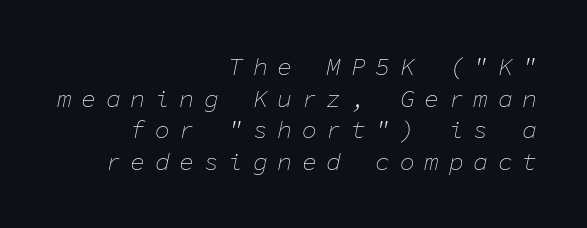
The image shows 25 px text type, italic (leaning right); set right-aligned, normal line spacing (1.27x), unusually wide letter spacing (+0.38 em), not underlined.
